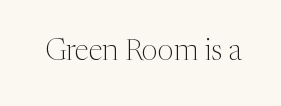
Any mark beneath the type? The region is blank. The face used here is proportionally spaced, like ordinary book or web type. Heft: none added — not bold. Quick note: not italic, upright.
